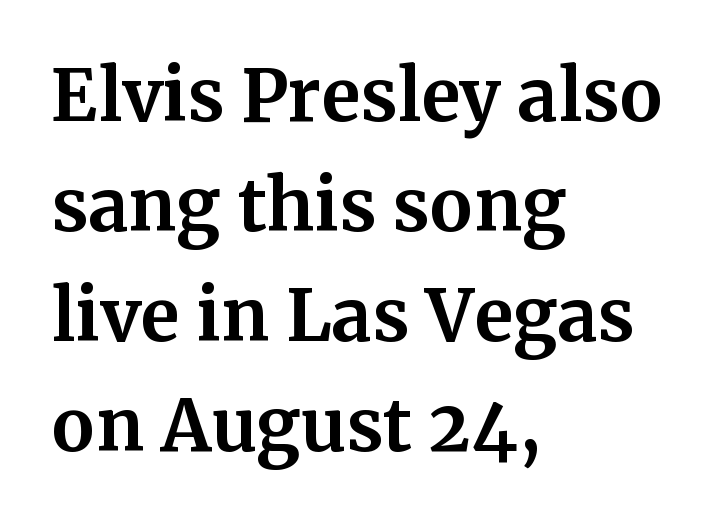
The image shows 71 px bold serif type, upright; set left-aligned, normal line spacing (1.55x), normal letter spacing, not underlined; medium stroke contrast and a medium x-height.
